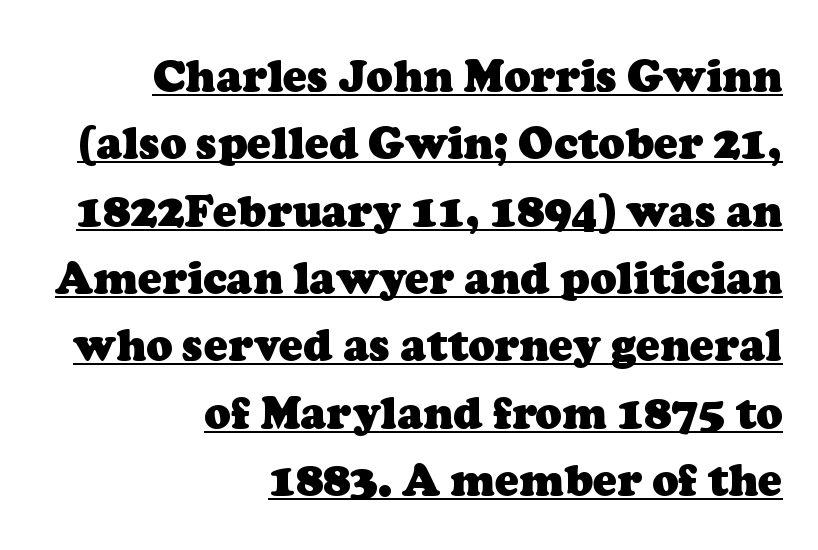
{"serif": "yes", "bold": "yes", "weight": "heavy", "width": "normal", "stroke_contrast": "low", "x_height": "medium", "monospaced": "no", "underline": "yes", "align": "right", "line_spacing": "normal", "line_spacing_ratio": 1.53, "letter_spacing": "normal", "letter_spacing_em": 0.0, "glyph_px": 44}
